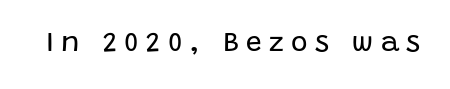
Q: Is the text bold? A: No.
Q: Is the text italic (slanted)? A: No, it is upright.
Q: Is the typeface a serif or a sans-serif typeface? A: Sans-serif.
Q: Is the text underlined? A: No.
Q: Is the spacing between letters normal or unusually wide? A: Unusually wide.
Q: Width (condensed, normal, or wide)? A: Normal.
Q: Stroke contrast? A: Low.
Q: x-height? A: Large.
Q: Monospaced? A: No.
